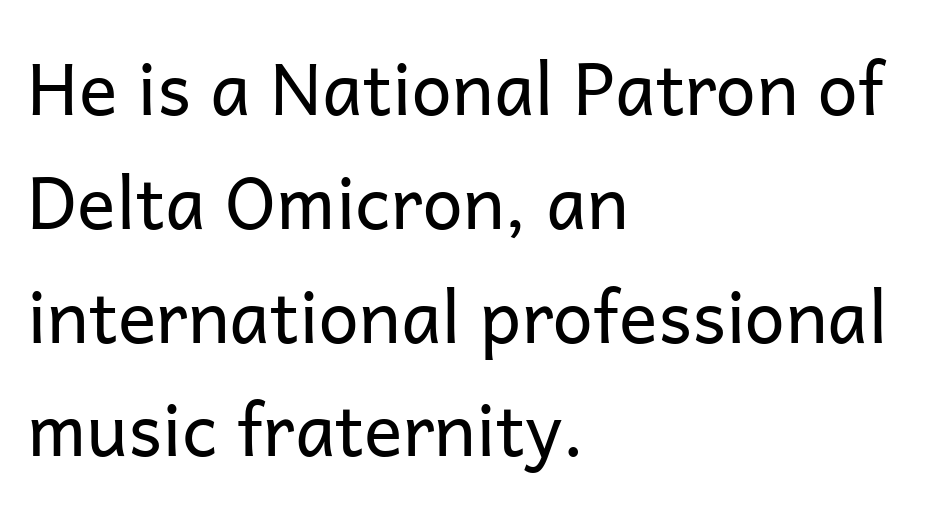
Q: Is the text bold? A: No.
Q: Is the text italic (slanted)? A: No, it is upright.
Q: Is the typeface a serif or a sans-serif typeface? A: Sans-serif.
Q: Is the text underlined? A: No.
Q: How is the paragraph aligned? A: Left-aligned.
Q: Is the spacing between letters normal or unusually wide? A: Normal.
Q: Is the spacing between lines tight, normal or loose? A: Normal.
Q: Width (condensed, normal, or wide)? A: Normal.
Q: Stroke contrast? A: Low.
Q: x-height? A: Medium.
Q: Monospaced? A: No.
